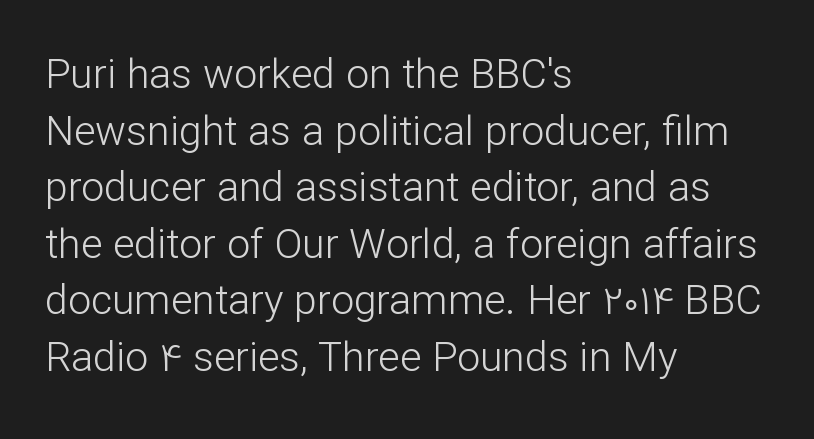
{"serif": "no", "italic": "no", "bold": "no", "weight": "light", "width": "normal", "stroke_contrast": "low", "x_height": "medium", "monospaced": "no", "underline": "no", "align": "left", "line_spacing": "normal", "line_spacing_ratio": 1.38, "letter_spacing": "normal", "letter_spacing_em": 0.0, "glyph_px": 41}
